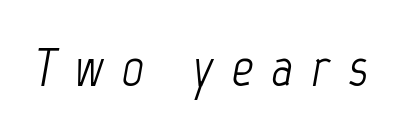
Beneath every word, the page is bare. Do the characters align in a grid? No, the font is proportional. The passage shown has open, widely tracked lettering throughout. The letters look calm and open, with moderate or lighter stems.
